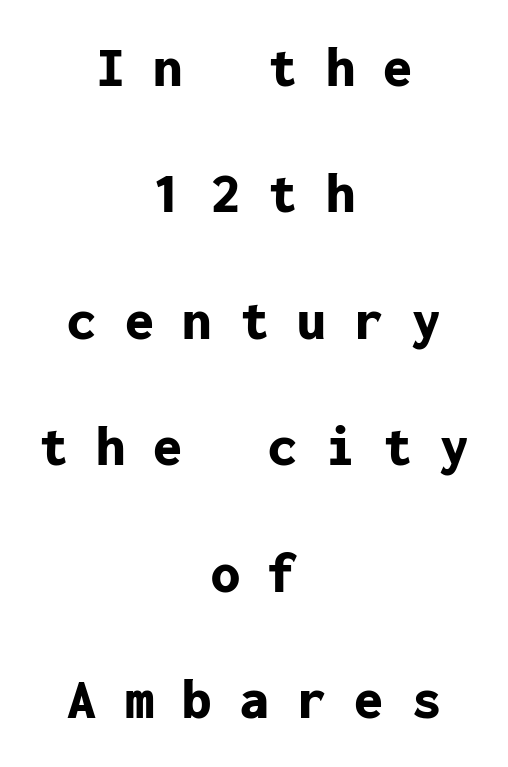
No italicization has been applied; the sample stays upright. Underline: absent. Summary of weight: heavy, a full bold. The glyphs in this specimen are sans serif.
